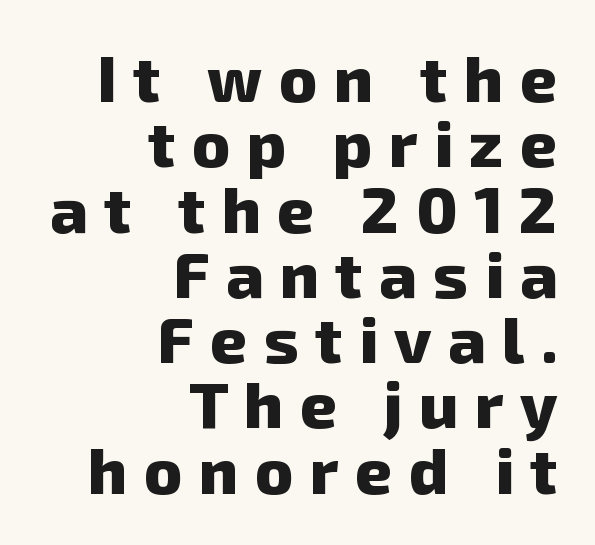
Stroke thickness is high; the sample reads as a true bold. Compared with typical paragraphs, the rows here are closer together. The passage is arranged like a letterhead date or caption credit — flush right. Serif or sans? Sans — the stroke terminals are bare. Words float on clear page, feet unadorned.
